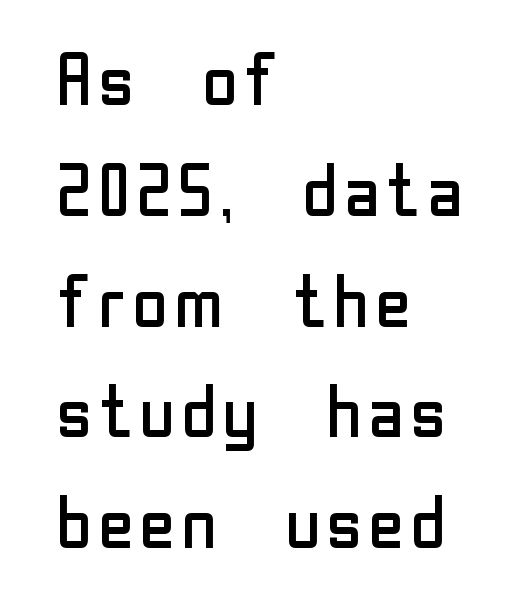
The image shows 71 px regular-weight sans-serif type, upright; set left-aligned, normal line spacing (1.56x), normal letter spacing, not underlined; low stroke contrast and a medium x-height.
